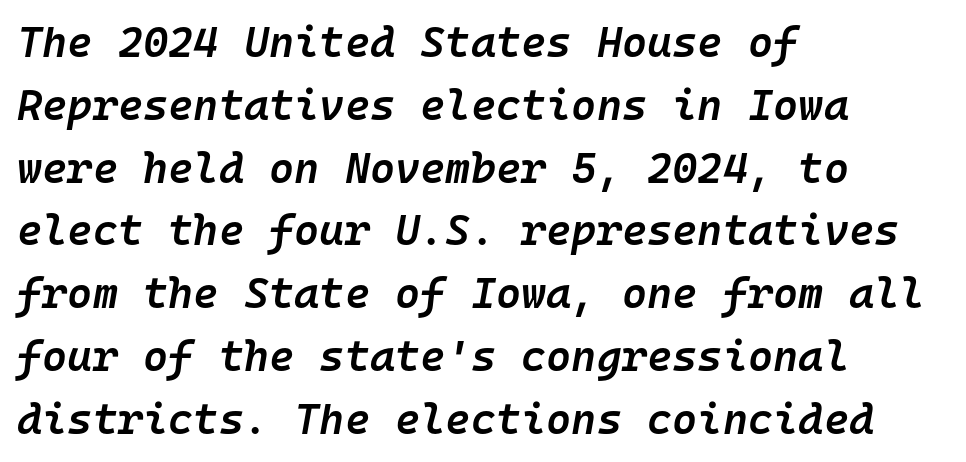
The letters are slanted; this is an italic face. Line spacing here is normal. Observe the ordinary spacing: letters are neighbours, not strangers. Is this a fixed-width face? Yes — each glyph sits in an identical cell. Clear beneath every line of the passage.
